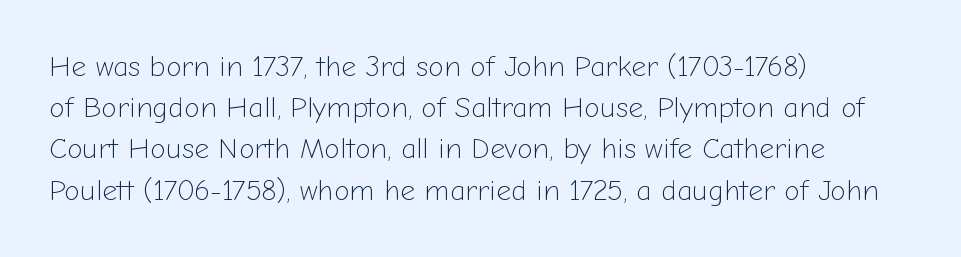
Observe the absence of serifs on each vertical stroke in this sample. Underlining? Definitely not there. Every stem runs plumb, perpendicular to the baseline. The face looks like a standard text weight, possibly lighter. You could call the tracking neutral — neither tight nor loose. In terms of leading, this rendering sits right in the middle.
